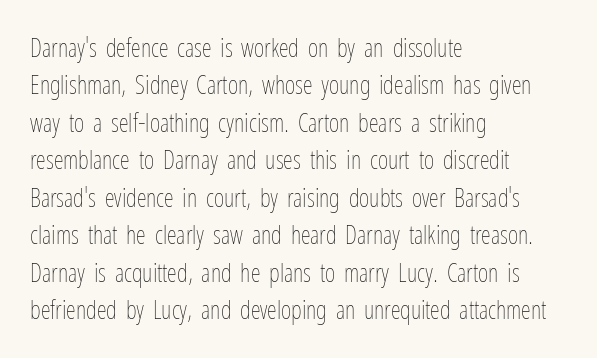
The image shows 25 px text type, upright; set left-aligned, normal line spacing (1.5x), normal letter spacing, not underlined.
